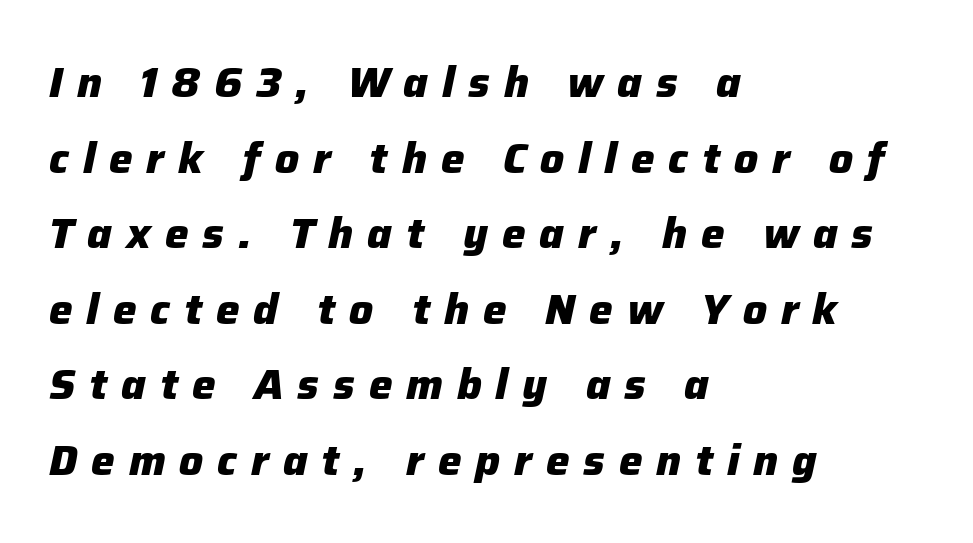
{"italic": "yes", "lean": "right", "slant_degrees": 12, "bold": "yes", "weight": "heavy", "width": "normal", "stroke_contrast": "low", "x_height": "medium", "monospaced": "no", "underline": "no", "align": "left", "line_spacing_ratio": 1.8, "letter_spacing": "wide", "letter_spacing_em": 0.33, "glyph_px": 42}
